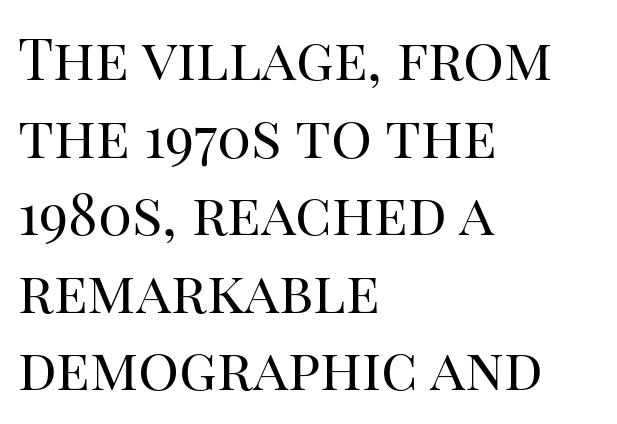
The image shows 57 px regular-weight serif type, upright; set left-aligned, normal line spacing (1.36x), normal letter spacing, not underlined; high stroke contrast and a large x-height.
